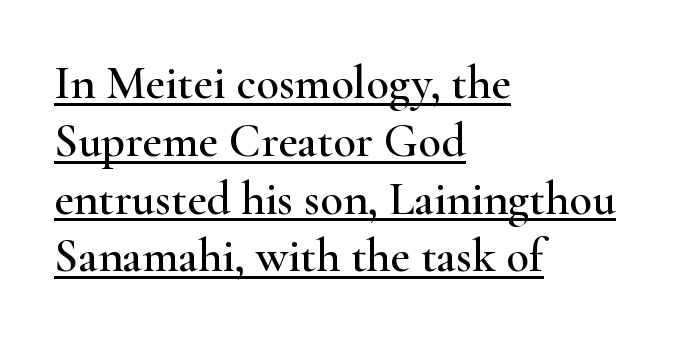
The image shows 47 px wide serif type, upright; set left-aligned, line spacing 1.23x, normal letter spacing, underlined; high stroke contrast and a small x-height.
